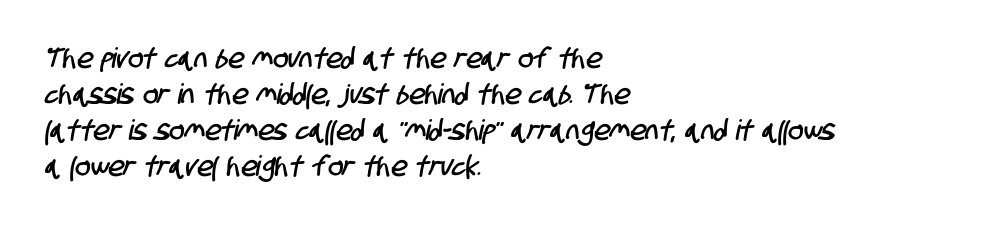
The space directly below the letters is spotless. Interline gaps are of average width in this sample. The lines in this sample share a left origin and differ only in where they stop. The glyphs in this specimen are sans serif. Do the characters align in a grid? No, the font is proportional.
